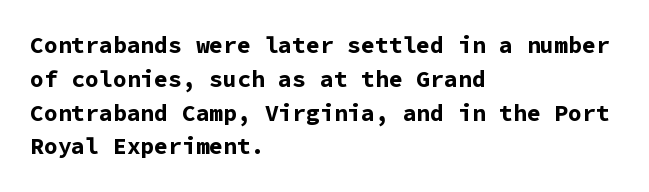
Bold? Absolutely — the strokes are thick and heavy. The setting favours the left margin, as ordinary paragraphs usually do. The font's upright variant was chosen for this text. A bare baseline throughout the passage. Vertical spacing — default.
